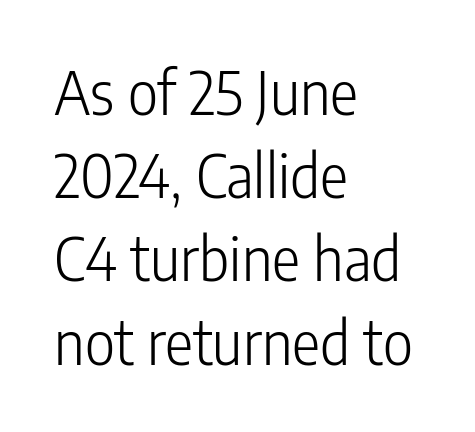
{"serif": "no", "italic": "no", "bold": "no", "weight": "light", "width": "condensed", "stroke_contrast": "low", "x_height": "medium", "monospaced": "no", "underline": "no", "align": "left", "line_spacing": "normal", "line_spacing_ratio": 1.41, "letter_spacing": "normal", "letter_spacing_em": 0.0, "glyph_px": 59}
